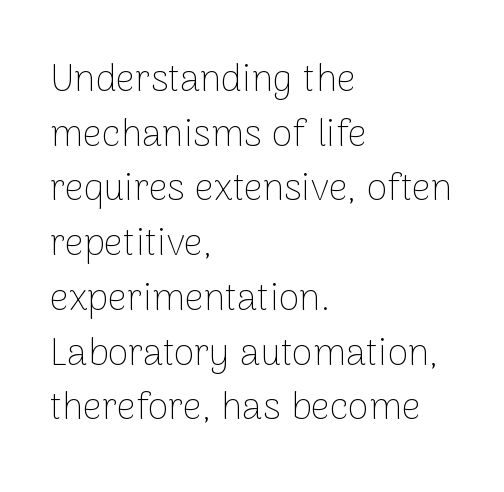
{"serif": "no", "italic": "no", "bold": "no", "weight": "thin", "width": "normal", "stroke_contrast": "low", "x_height": "medium", "monospaced": "no", "underline": "no", "align": "left", "line_spacing": "normal", "line_spacing_ratio": 1.44, "letter_spacing": "normal", "letter_spacing_em": 0.0, "glyph_px": 38}
